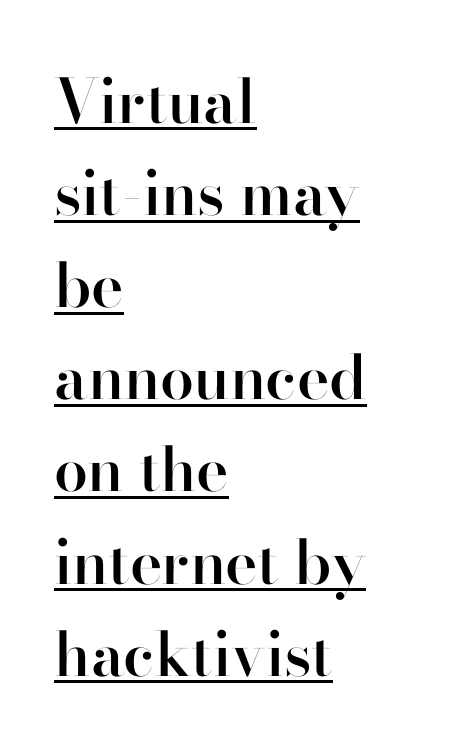
{"serif": "no", "italic": "no", "bold": "semi", "weight": "semibold", "width": "normal", "stroke_contrast": "high", "x_height": "small", "monospaced": "no", "underline": "yes", "align": "left", "line_spacing": "normal", "line_spacing_ratio": 1.51, "letter_spacing": "normal", "letter_spacing_em": 0.0, "glyph_px": 61}
